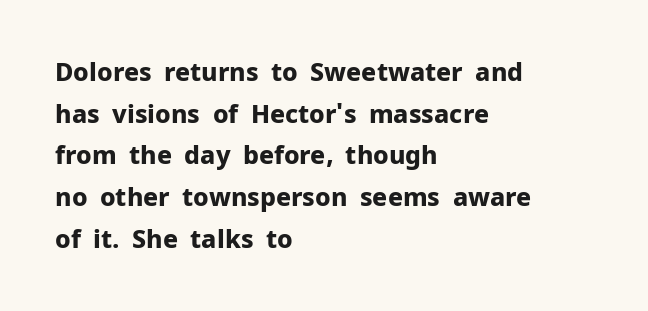
Q: Is the text bold? A: Yes.
Q: Is the text italic (slanted)? A: No, it is upright.
Q: Is the text underlined? A: No.
Q: How is the paragraph aligned? A: Left-aligned.
Q: Is the spacing between letters normal or unusually wide? A: Normal.
Q: Is the spacing between lines tight, normal or loose? A: Normal.
